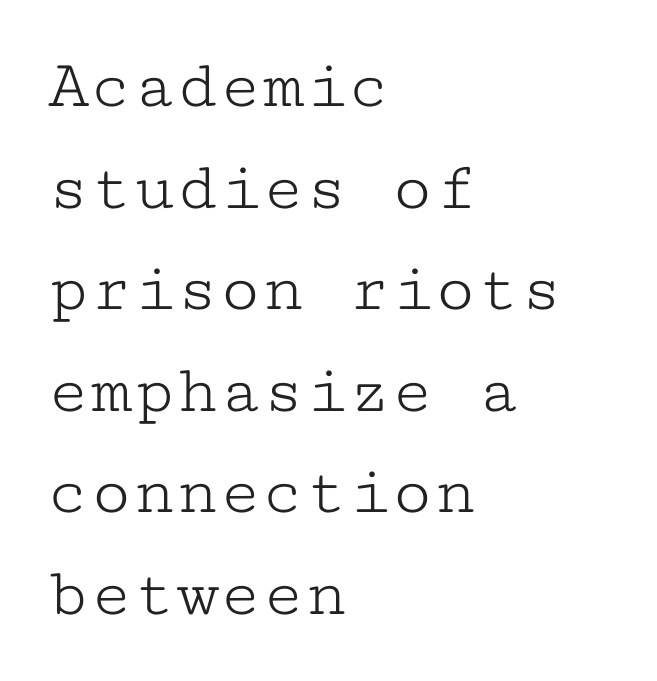
Honestly, the letter spacing is just normal — you wouldn't notice it. Think of a typewriter: that constant character pitch is what you see here. Ink coverage per letter is moderate at most. Regular leading. The setting favours the left margin, as ordinary paragraphs usually do.
